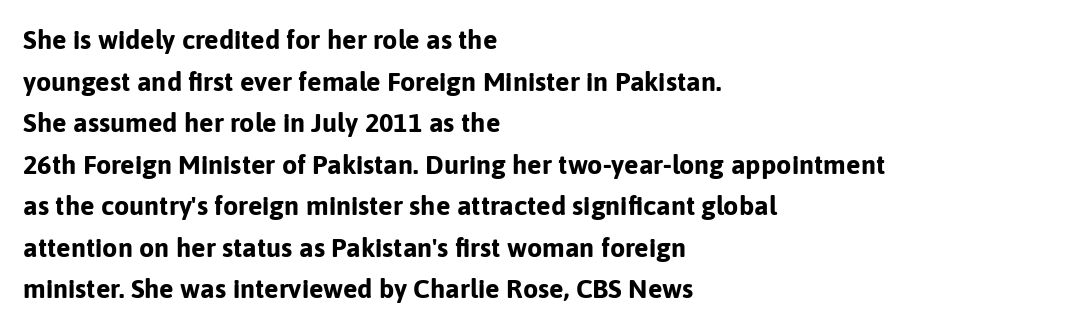
Q: Is the text bold? A: Yes.
Q: Is the text italic (slanted)? A: No, it is upright.
Q: Is the text underlined? A: No.
Q: How is the paragraph aligned? A: Left-aligned.
Q: Is the spacing between letters normal or unusually wide? A: Normal.
Q: Is the spacing between lines tight, normal or loose? A: Normal.
